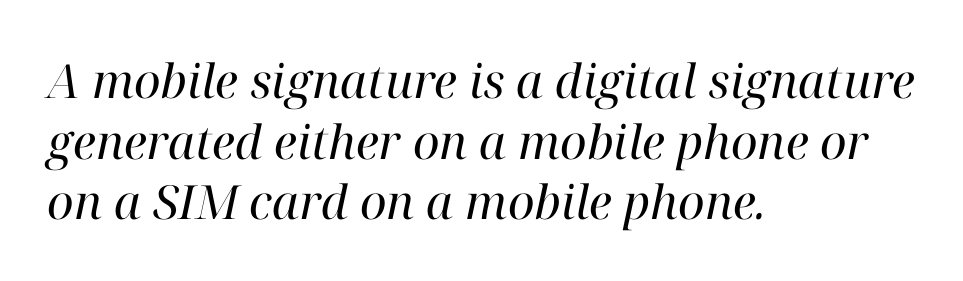
{"serif": "yes", "italic": "yes", "lean": "right", "slant_degrees": 12, "bold": "no", "weight": "regular", "width": "normal", "stroke_contrast": "high", "x_height": "medium", "monospaced": "no", "underline": "no", "align": "left", "line_spacing": "normal", "line_spacing_ratio": 1.29, "letter_spacing": "normal", "letter_spacing_em": 0.0, "glyph_px": 47}
